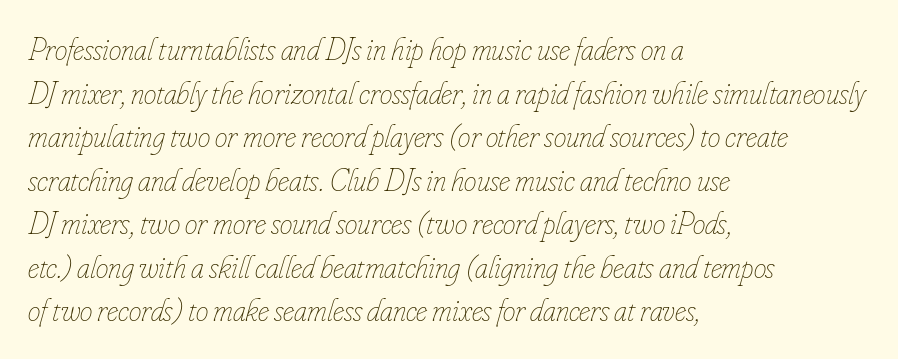
{"italic": "yes", "lean": "right", "slant_degrees": 16, "bold": "no", "weight": "thin", "width": "condensed", "stroke_contrast": "low", "x_height": "small", "monospaced": "no", "underline": "no", "align": "left", "line_spacing": "normal", "line_spacing_ratio": 1.36, "letter_spacing": "normal", "letter_spacing_em": 0.0, "glyph_px": 32}
